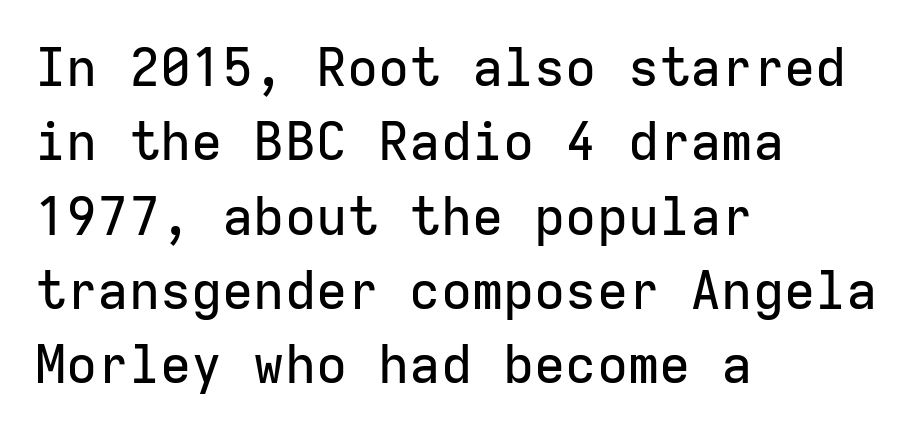
Q: Is the text italic (slanted)? A: No, it is upright.
Q: Is the typeface a serif or a sans-serif typeface? A: Sans-serif.
Q: Is the text underlined? A: No.
Q: How is the paragraph aligned? A: Left-aligned.
Q: Is the spacing between letters normal or unusually wide? A: Normal.
Q: Is the spacing between lines tight, normal or loose? A: Normal.
Q: Width (condensed, normal, or wide)? A: Normal.
Q: Stroke contrast? A: Low.
Q: x-height? A: Medium.
Q: Monospaced? A: Yes.
